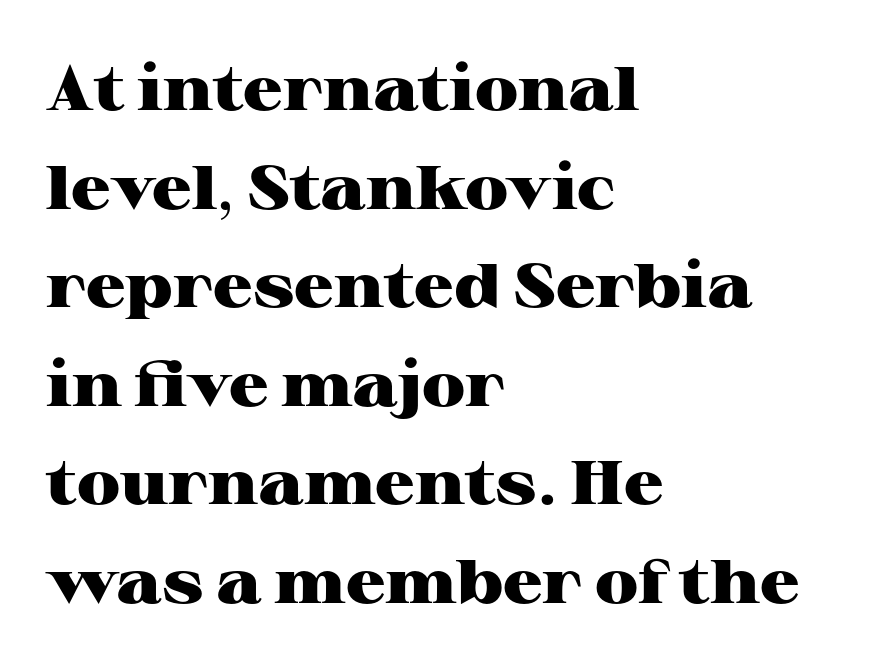
The image shows 62 px heavy, wide serif type, upright; set left-aligned, normal line spacing (1.59x), normal letter spacing, not underlined; high stroke contrast and a medium x-height.
